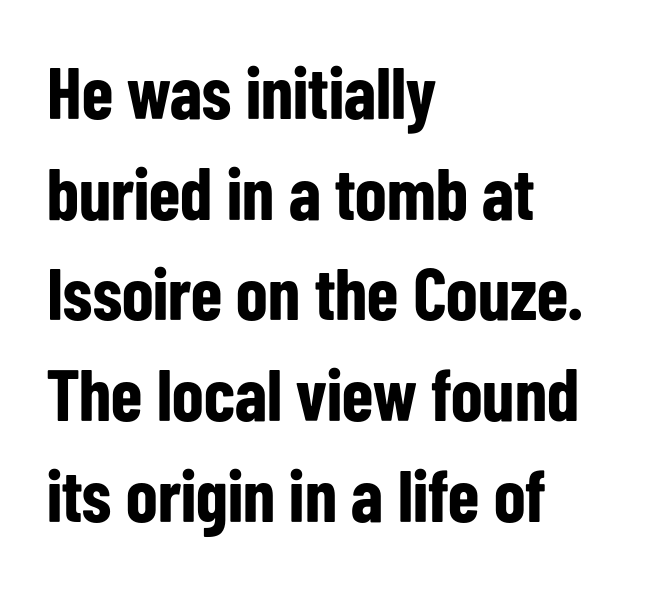
Q: Is the text bold? A: Yes.
Q: Is the text italic (slanted)? A: No, it is upright.
Q: Is the typeface a serif or a sans-serif typeface? A: Sans-serif.
Q: Is the text underlined? A: No.
Q: How is the paragraph aligned? A: Left-aligned.
Q: Is the spacing between letters normal or unusually wide? A: Normal.
Q: Is the spacing between lines tight, normal or loose? A: Normal.
Q: Width (condensed, normal, or wide)? A: Condensed.
Q: Stroke contrast? A: Low.
Q: x-height? A: Medium.
Q: Monospaced? A: No.
